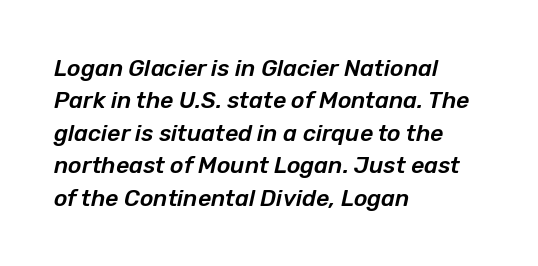
{"italic": "yes", "lean": "right", "slant_degrees": 12, "underline": "no", "align": "left", "line_spacing": "normal", "line_spacing_ratio": 1.41, "letter_spacing": "normal", "letter_spacing_em": 0.0, "glyph_px": 23}
